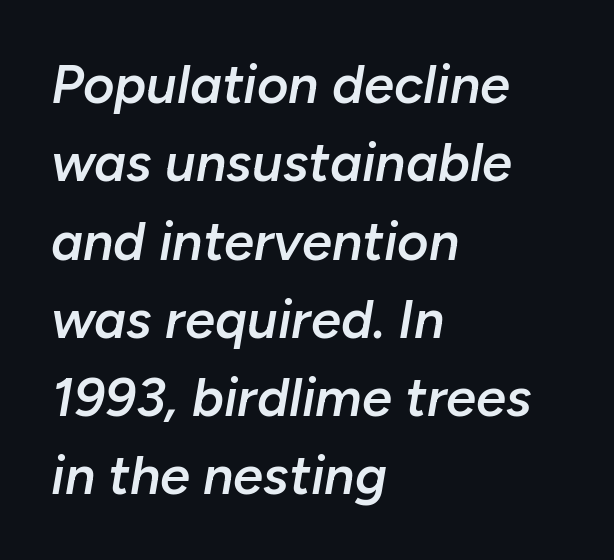
What weight is shown? A semibold, between regular and bold. The letters advance in unequal steps, a hallmark of proportional type. This sample uses an oblique cut, with every glyph tilted off the vertical. Check the space under the baseline: it is left empty. There is no visible air inserted between adjacent glyphs. Line beginnings align vertically; line endings do not.
